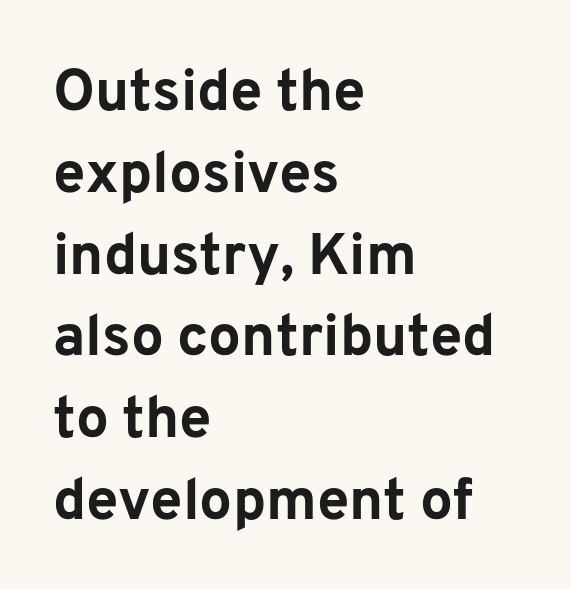
The image shows 58 px bold sans-serif type, upright; set left-aligned, normal line spacing (1.41x), normal letter spacing, not underlined; low stroke contrast and a medium x-height.
